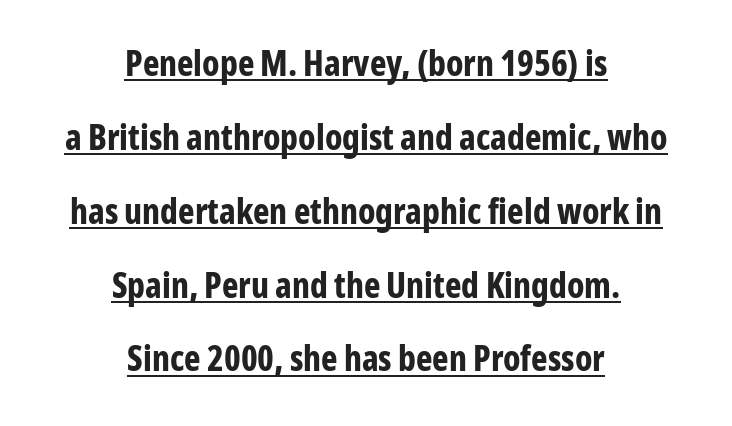
The image shows 35 px bold, condensed sans-serif type, upright; set centered, loose line spacing (2.11x), normal letter spacing, underlined; low stroke contrast and a medium x-height.
